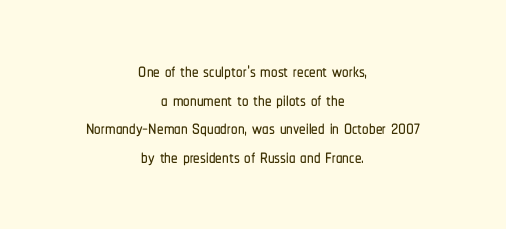
The image shows 26 px text type, upright; set centered, tight line spacing (1.1x), normal letter spacing, not underlined.
